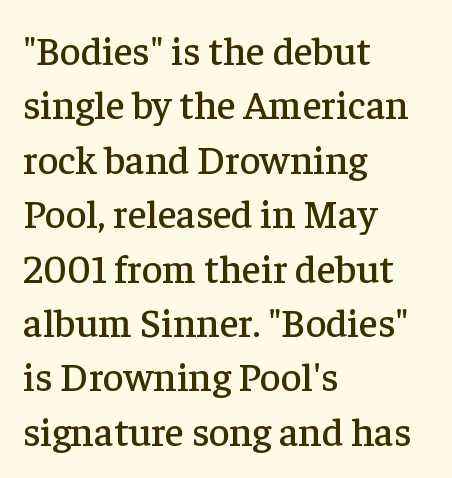
The image shows 40 px serif type, upright; set left-aligned, normal line spacing (1.36x), normal letter spacing, not underlined; low stroke contrast and a medium x-height.
